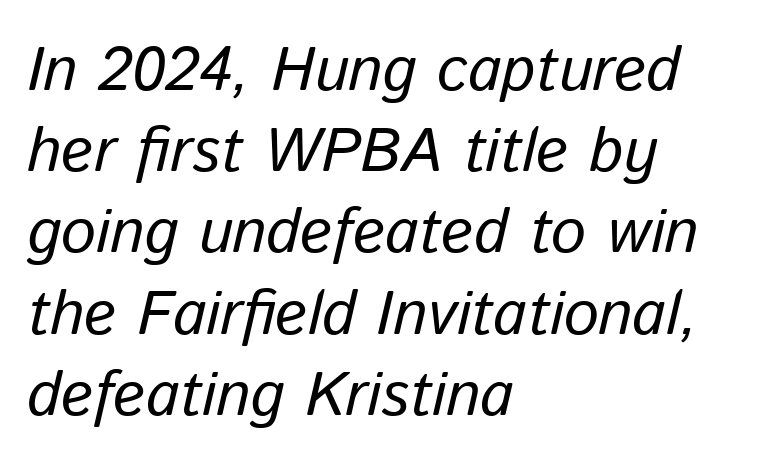
Q: Is the text italic (slanted)? A: Yes, it leans right by about 13 degrees.
Q: Is the text underlined? A: No.
Q: How is the paragraph aligned? A: Left-aligned.
Q: Is the spacing between letters normal or unusually wide? A: Normal.
Q: Is the spacing between lines tight, normal or loose? A: Normal.
Q: Width (condensed, normal, or wide)? A: Normal.
Q: Stroke contrast? A: Low.
Q: x-height? A: Medium.
Q: Monospaced? A: No.
